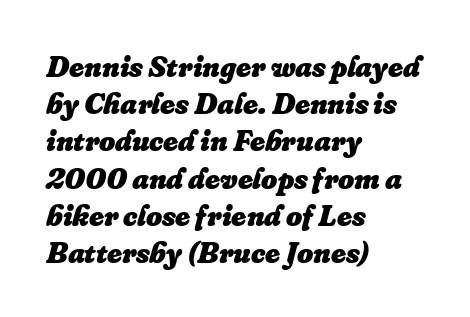
The image shows 31 px heavy type, italic (leaning right); set left-aligned, line spacing 1.2x, normal letter spacing, not underlined; low stroke contrast and a small x-height.
